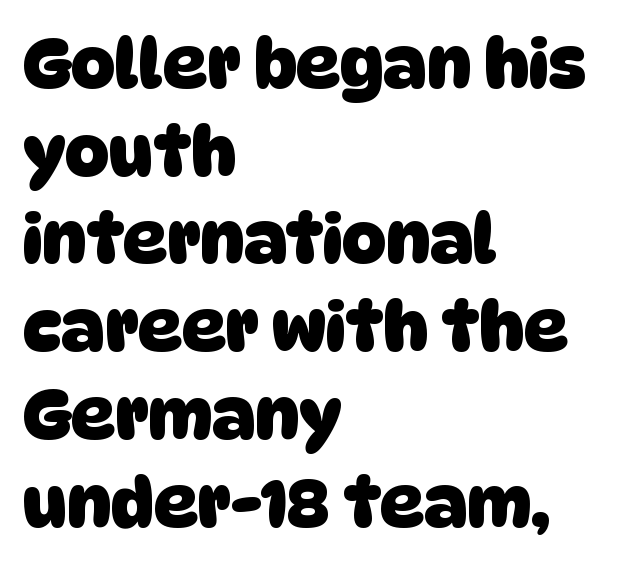
The image shows 68 px heavy sans-serif type; set left-aligned, normal line spacing (1.29x), normal letter spacing, not underlined; low stroke contrast and a large x-height.
